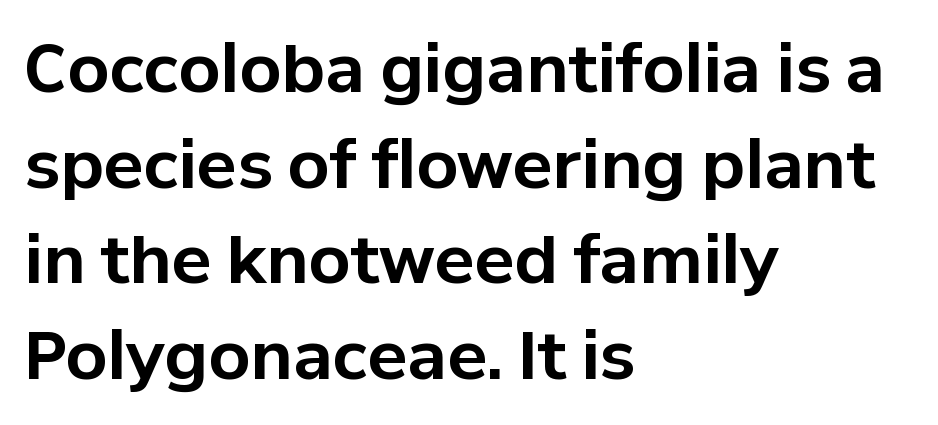
The font's upright variant was chosen for this text. Only glyphs here, with clear space below each row. The letters sit at their default tracking, neither squeezed nor spread. The strokes are fattened all the way to bold. Nope, no serifs anywhere on these letters. Character widths vary here, with narrow letters taking less room than wide ones.
